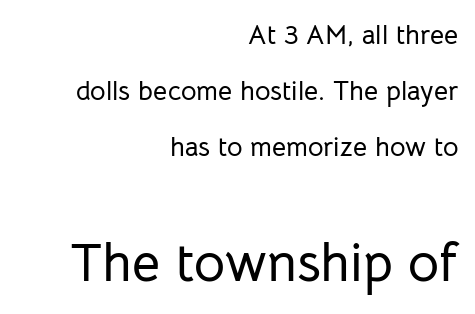
The image shows 54 px sans-serif type, upright; set right-aligned, loose line spacing (2.07x), normal letter spacing, not underlined; the second (bottom) block is 2.0x larger; low stroke contrast and a medium x-height.
